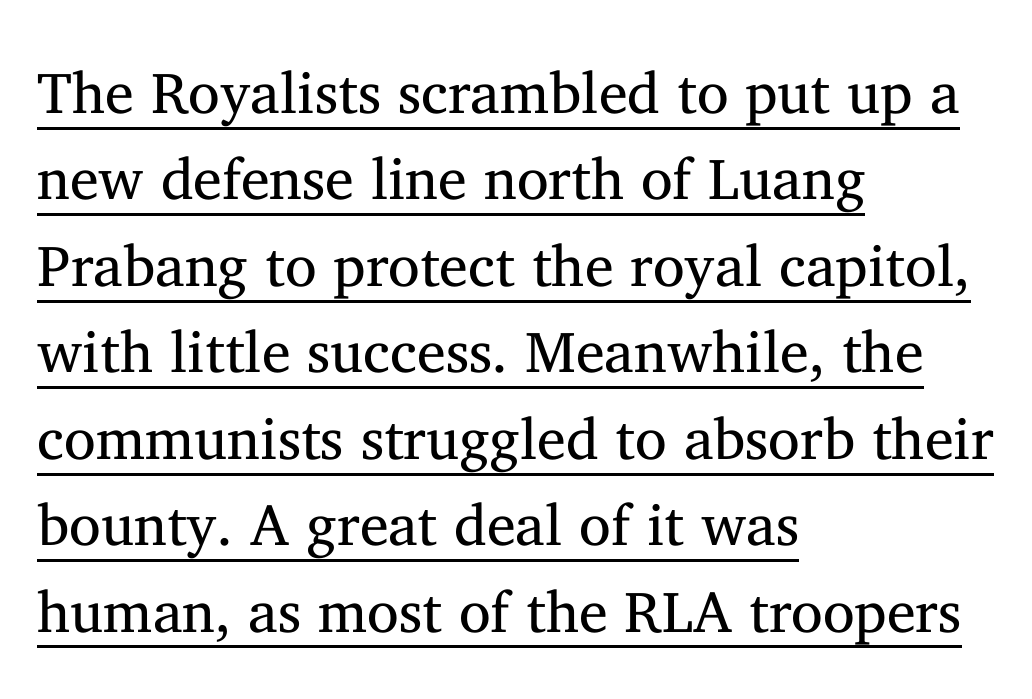
{"serif": "yes", "italic": "no", "bold": "no", "weight": "regular", "width": "normal", "stroke_contrast": "medium", "x_height": "medium", "monospaced": "no", "underline": "yes", "align": "left", "line_spacing": "normal", "line_spacing_ratio": 1.49, "letter_spacing": "normal", "letter_spacing_em": 0.0, "glyph_px": 58}
